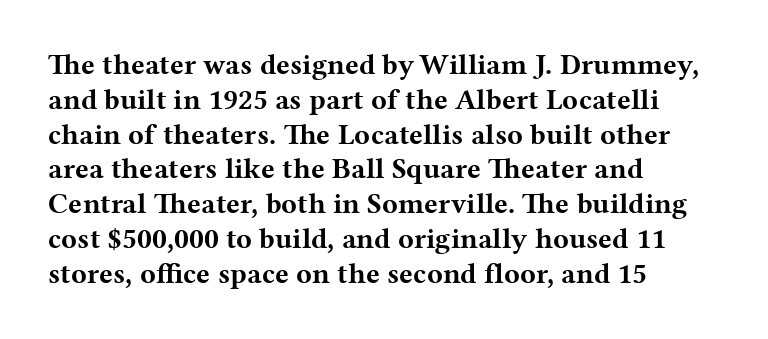
{"serif": "yes", "italic": "no", "bold": "yes", "weight": "bold", "width": "wide", "stroke_contrast": "medium", "x_height": "medium", "monospaced": "no", "underline": "no", "align": "left", "line_spacing_ratio": 1.2, "letter_spacing": "normal", "letter_spacing_em": 0.0, "glyph_px": 29}
